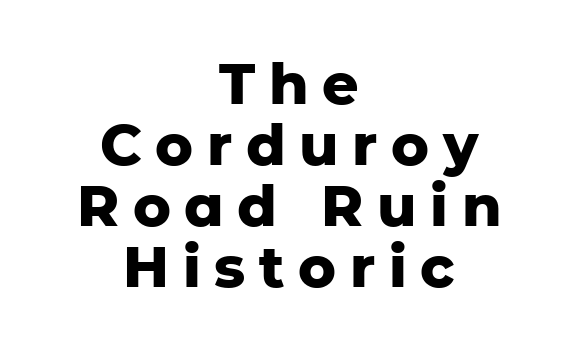
{"serif": "no", "italic": "no", "bold": "yes", "weight": "heavy", "width": "normal", "stroke_contrast": "low", "x_height": "medium", "monospaced": "no", "underline": "no", "align": "center", "line_spacing": "tight", "line_spacing_ratio": 1.07, "letter_spacing": "wide", "letter_spacing_em": 0.24, "glyph_px": 57}
